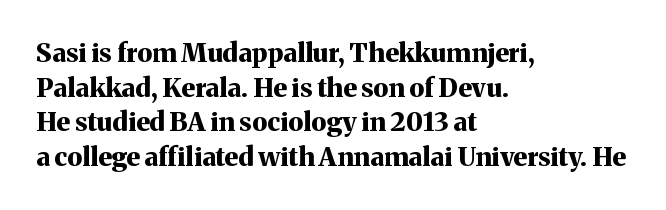
{"italic": "no", "bold": "yes", "underline": "no", "align": "left", "line_spacing": "normal", "line_spacing_ratio": 1.33, "letter_spacing": "normal", "letter_spacing_em": 0.0, "glyph_px": 26}
